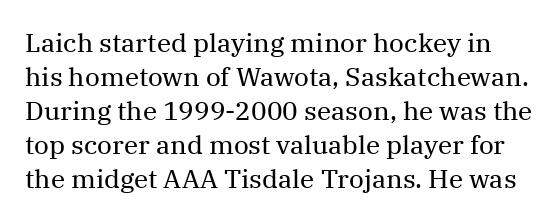
The baseline area is clear. Each new line begins a customary step beneath the previous one. These lines were composed using upright roman letters. Weight: not bold — regular or lighter.
